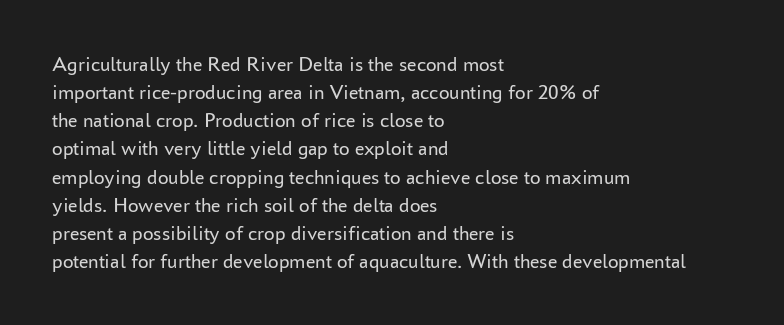
Visually the block forms a straight wall on the left and a jagged coastline on the right. Style check: upright. Bold? No — there's no thickening of the strokes. Notice how descenders clear the ascenders below comfortably — that's standard leading. Each word holds together tightly as a unit, with standard inter-letter gaps.
